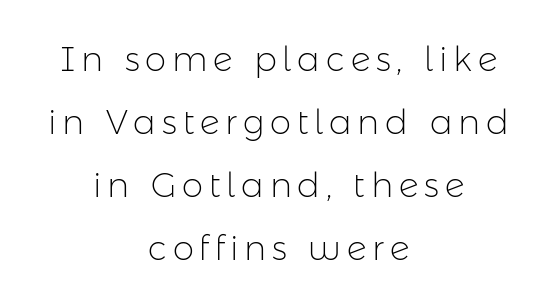
{"serif": "no", "italic": "no", "bold": "no", "weight": "light", "width": "normal", "stroke_contrast": "low", "x_height": "medium", "monospaced": "no", "underline": "no", "align": "center", "line_spacing_ratio": 1.85, "glyph_px": 34}
